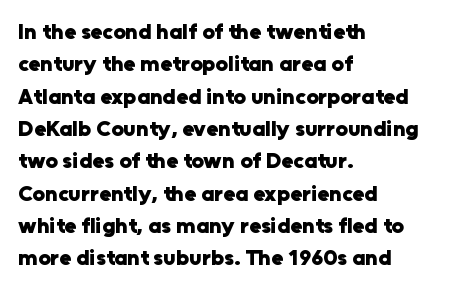
{"italic": "no", "bold": "yes", "underline": "no", "align": "left", "line_spacing": "normal", "line_spacing_ratio": 1.47, "letter_spacing": "normal", "letter_spacing_em": 0.0, "glyph_px": 22}
